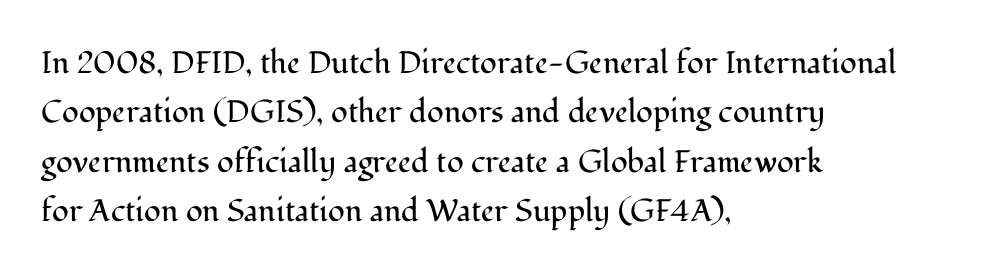
Q: Is the text bold? A: No.
Q: Is the text italic (slanted)? A: No, it is upright.
Q: Is the typeface a serif or a sans-serif typeface? A: Serif.
Q: Is the text underlined? A: No.
Q: How is the paragraph aligned? A: Left-aligned.
Q: Is the spacing between letters normal or unusually wide? A: Normal.
Q: Is the spacing between lines tight, normal or loose? A: Normal.
Q: Width (condensed, normal, or wide)? A: Normal.
Q: Stroke contrast? A: Medium.
Q: x-height? A: Medium.
Q: Monospaced? A: No.
